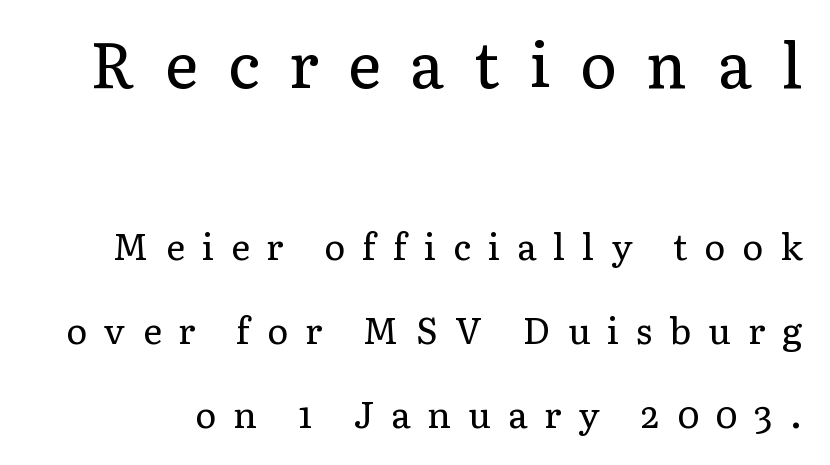
The image shows 63 px regular-weight serif type, upright; set loose line spacing (2.33x), unusually wide letter spacing (+0.47 em), not underlined; the first (top) block is 1.75x larger; low stroke contrast and a medium x-height.
